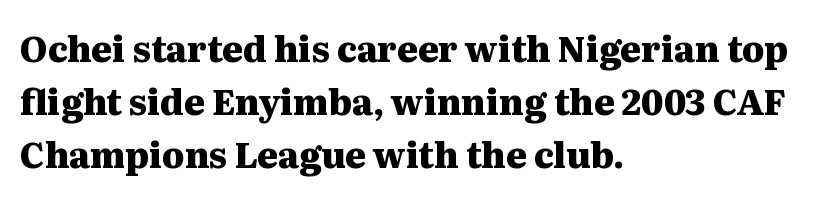
Q: Is the text bold? A: Yes.
Q: Is the text italic (slanted)? A: No, it is upright.
Q: Is the typeface a serif or a sans-serif typeface? A: Serif.
Q: Is the text underlined? A: No.
Q: How is the paragraph aligned? A: Left-aligned.
Q: Is the spacing between letters normal or unusually wide? A: Normal.
Q: Is the spacing between lines tight, normal or loose? A: Normal.
Q: Width (condensed, normal, or wide)? A: Wide.
Q: Stroke contrast? A: Medium.
Q: x-height? A: Medium.
Q: Monospaced? A: No.
